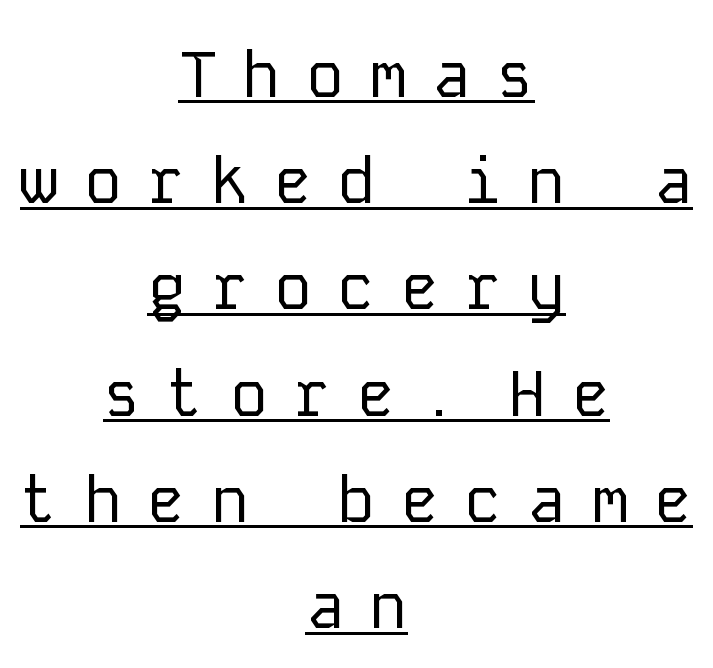
Q: Is the text bold? A: No.
Q: Is the text italic (slanted)? A: No, it is upright.
Q: Is the typeface a serif or a sans-serif typeface? A: Sans-serif.
Q: Is the text underlined? A: Yes.
Q: How is the paragraph aligned? A: Centered.
Q: Is the spacing between letters normal or unusually wide? A: Unusually wide.
Q: Is the spacing between lines tight, normal or loose? A: Normal.
Q: Width (condensed, normal, or wide)? A: Normal.
Q: Stroke contrast? A: Low.
Q: x-height? A: Medium.
Q: Monospaced? A: Yes.
